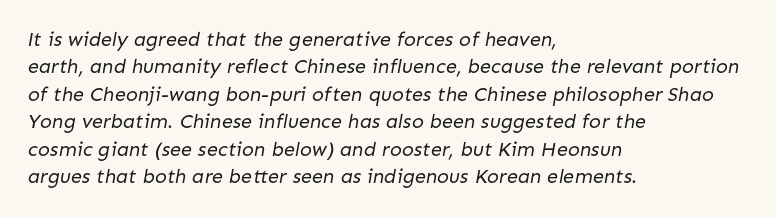
Heaviness? Minimal to ordinary, like unemphasized prose. The passage shown has conventional tracking throughout. Glance below the letters and you will spot only blank space. These lines stack with their left ends in a neat column.
